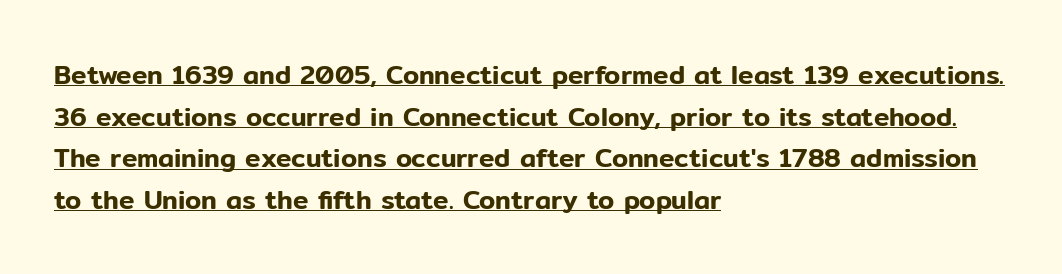
The image shows 26 px text type, upright; set left-aligned, normal line spacing (1.6x), normal letter spacing, underlined.
